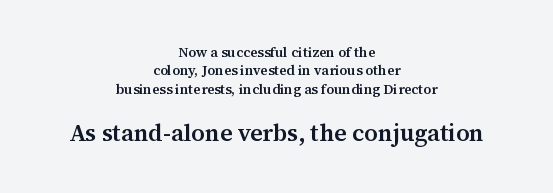
Casual observation: everything's sitting right in the middle. Visually, the bottom section dominates because its glyphs are scaled up. Style check: upright. Check under the words: just untouched page. Vertical spacing — default.
